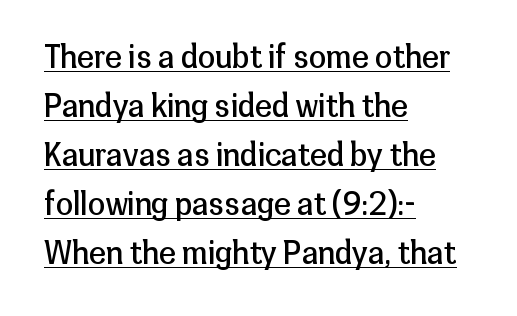
Q: Is the text bold? A: No.
Q: Is the text italic (slanted)? A: No, it is upright.
Q: Is the typeface a serif or a sans-serif typeface? A: Sans-serif.
Q: Is the text underlined? A: Yes.
Q: How is the paragraph aligned? A: Left-aligned.
Q: Is the spacing between letters normal or unusually wide? A: Normal.
Q: Is the spacing between lines tight, normal or loose? A: Normal.
Q: Width (condensed, normal, or wide)? A: Normal.
Q: Stroke contrast? A: Low.
Q: x-height? A: Medium.
Q: Monospaced? A: No.
